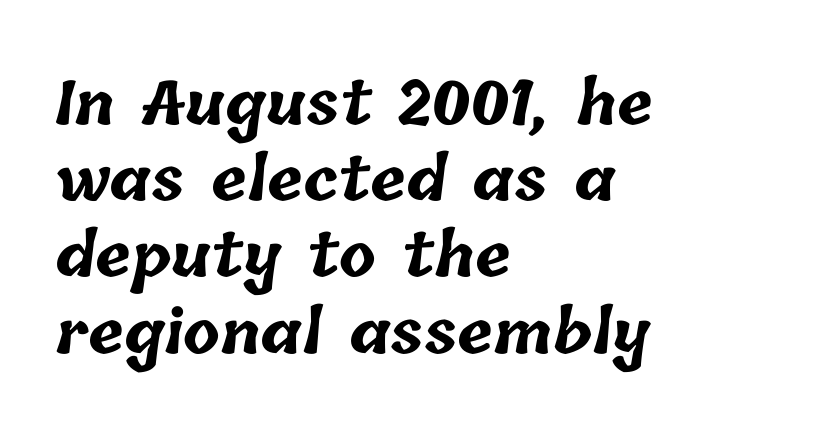
{"bold": "yes", "weight": "bold", "width": "normal", "stroke_contrast": "low", "x_height": "medium", "monospaced": "no", "underline": "no", "align": "left", "line_spacing": "normal", "line_spacing_ratio": 1.27, "letter_spacing": "normal", "letter_spacing_em": 0.0, "glyph_px": 60}
